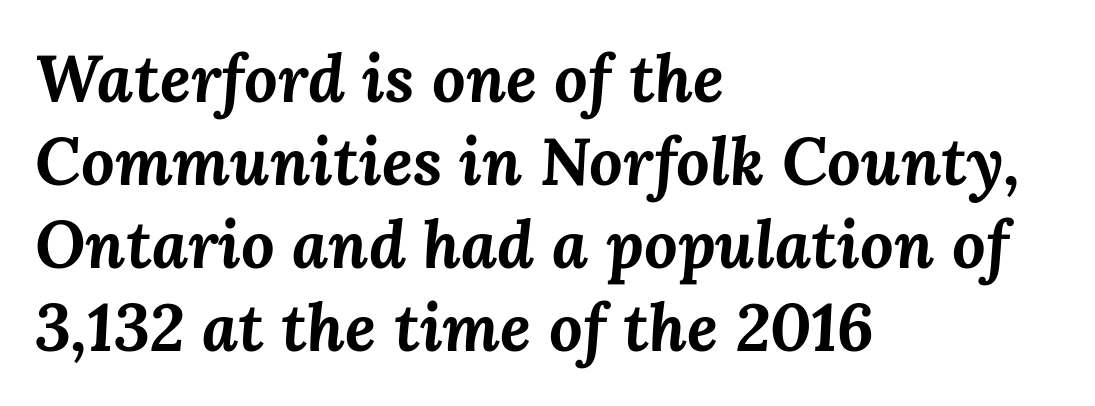
Words float on clear page, feet unadorned. The letters sit at their default tracking, neither squeezed nor spread. Think of a printed novel: that variable character pitch is what you see here. In terms of leading, this rendering sits right in the middle. The paragraph has a hard left edge and a soft right edge.
